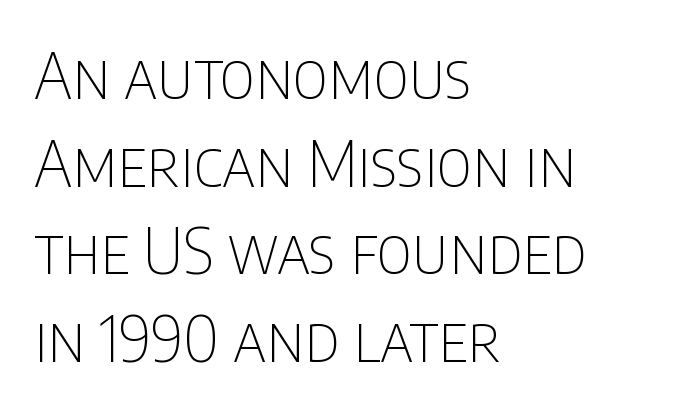
Q: Is the text bold? A: No.
Q: Is the text italic (slanted)? A: No, it is upright.
Q: Is the typeface a serif or a sans-serif typeface? A: Sans-serif.
Q: Is the text underlined? A: No.
Q: How is the paragraph aligned? A: Left-aligned.
Q: Is the spacing between letters normal or unusually wide? A: Normal.
Q: Is the spacing between lines tight, normal or loose? A: Normal.
Q: Width (condensed, normal, or wide)? A: Condensed.
Q: Stroke contrast? A: Low.
Q: x-height? A: Large.
Q: Monospaced? A: No.
